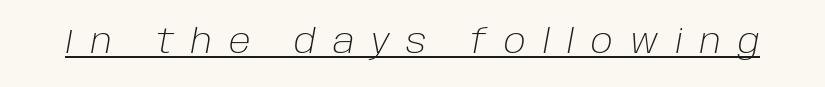
The image shows 34 px light type, italic (leaning right); set unusually wide letter spacing (+0.5 em), underlined; low stroke contrast and a large x-height.
